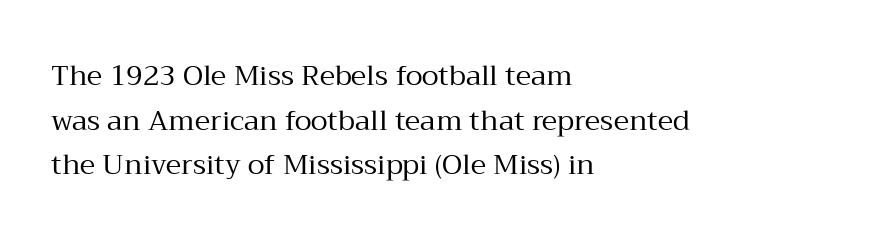
{"serif": "yes", "italic": "no", "bold": "no", "weight": "regular", "width": "normal", "stroke_contrast": "medium", "x_height": "medium", "monospaced": "no", "underline": "no", "align": "left", "line_spacing": "normal", "line_spacing_ratio": 1.59, "letter_spacing": "normal", "letter_spacing_em": 0.0, "glyph_px": 28}
